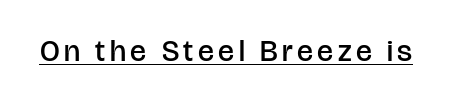
Q: Is the text bold? A: Semi-bold.
Q: Is the text italic (slanted)? A: No, it is upright.
Q: Is the typeface a serif or a sans-serif typeface? A: Sans-serif.
Q: Is the text underlined? A: Yes.
Q: Width (condensed, normal, or wide)? A: Normal.
Q: Stroke contrast? A: Low.
Q: x-height? A: Large.
Q: Monospaced? A: No.
